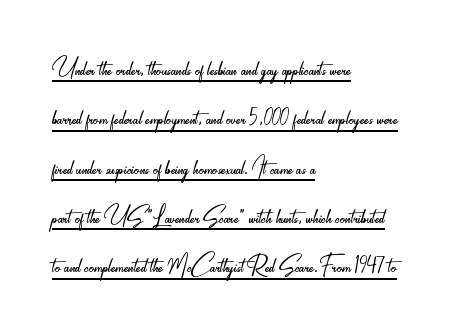
Look at the tracking — it's just the regular setting, nothing added. Whoever set this chose a conventional vertical rhythm. I'd call this a sans setting — the letters go barefoot. Stems here are at most as thick as an everyday book face.
